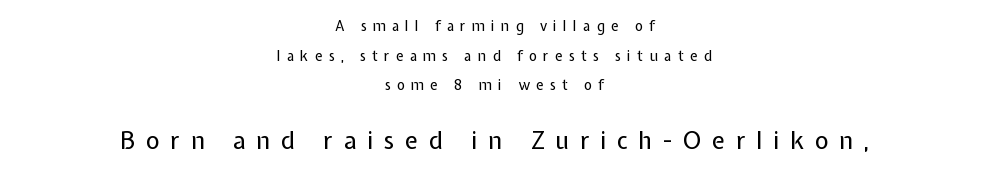
{"italic": "no", "bold": "no", "underline": "no", "align": "center", "line_spacing": "loose", "line_spacing_ratio": 2.12, "letter_spacing": "wide", "letter_spacing_em": 0.45, "larger_block": "second", "size_ratio": 1.71, "glyph_px": 24}
